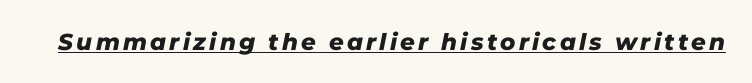
{"italic": "yes", "lean": "right", "slant_degrees": 11, "bold": "yes", "underline": "yes", "glyph_px": 23}
